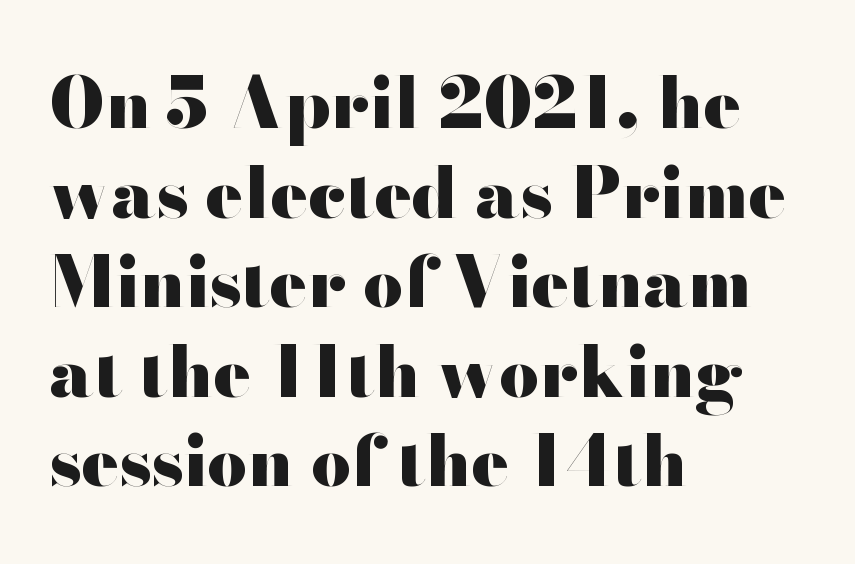
Q: Is the text bold? A: Yes.
Q: Is the text italic (slanted)? A: No, it is upright.
Q: Is the typeface a serif or a sans-serif typeface? A: Sans-serif.
Q: Is the text underlined? A: No.
Q: How is the paragraph aligned? A: Left-aligned.
Q: Is the spacing between letters normal or unusually wide? A: Normal.
Q: Is the spacing between lines tight, normal or loose? A: Normal.
Q: Width (condensed, normal, or wide)? A: Wide.
Q: Stroke contrast? A: High.
Q: x-height? A: Small.
Q: Monospaced? A: No.
